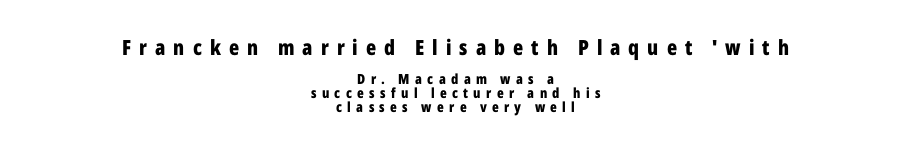
Q: Is the text bold? A: Yes.
Q: Is the text italic (slanted)? A: No, it is upright.
Q: Is the text underlined? A: No.
Q: How is the paragraph aligned? A: Centered.
Q: Is the spacing between letters normal or unusually wide? A: Unusually wide.
Q: Is the spacing between lines tight, normal or loose? A: Tight.
Q: Which block of text is set in a larger size, the first (top) or the second (bottom)? A: The first (top) one.
